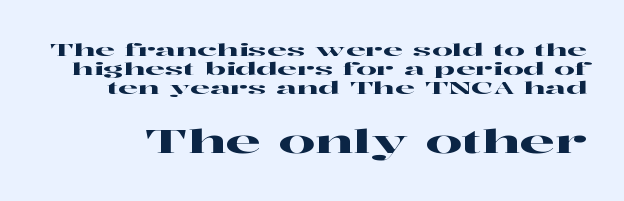
Q: Is the text italic (slanted)? A: No, it is upright.
Q: Is the typeface a serif or a sans-serif typeface? A: Serif.
Q: Is the text underlined? A: No.
Q: Is the spacing between letters normal or unusually wide? A: Normal.
Q: Is the spacing between lines tight, normal or loose? A: Tight.
Q: Which block of text is set in a larger size, the first (top) or the second (bottom)? A: The second (bottom) one.
Q: Width (condensed, normal, or wide)? A: Wide.
Q: Stroke contrast? A: High.
Q: x-height? A: Medium.
Q: Monospaced? A: No.
